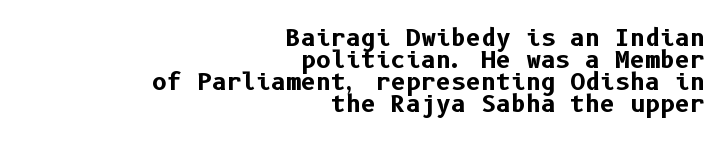
{"italic": "no", "bold": "yes", "underline": "no", "align": "right", "line_spacing": "tight", "line_spacing_ratio": 0.96, "letter_spacing": "normal", "letter_spacing_em": 0.0, "glyph_px": 23}
